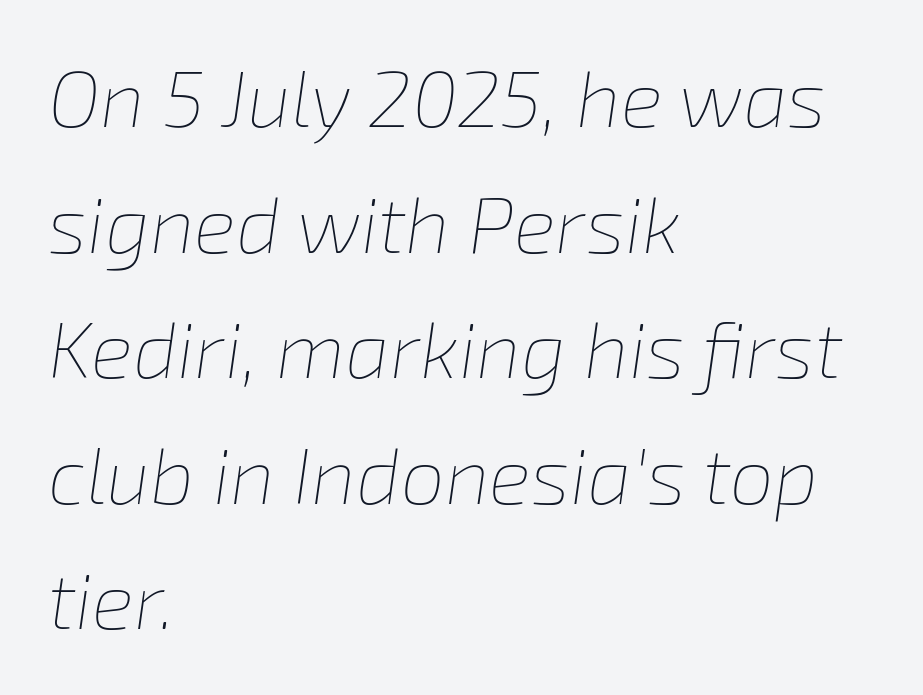
The vertical gap from one line to the next is medium. The specimen omits any rule beneath the text block's lines. The letters advance in unequal steps, a hallmark of proportional type. The face used here is rendered with its standard letterfit.
